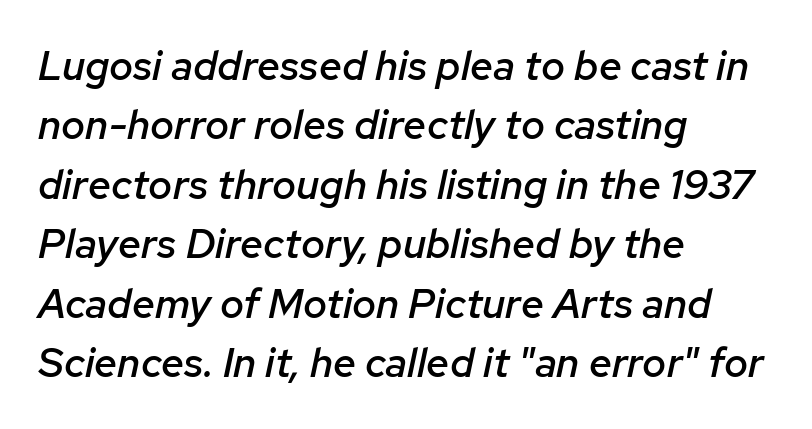
The image shows 41 px semibold type, italic (leaning right); set left-aligned, normal line spacing (1.45x), normal letter spacing, not underlined; low stroke contrast and a medium x-height.
